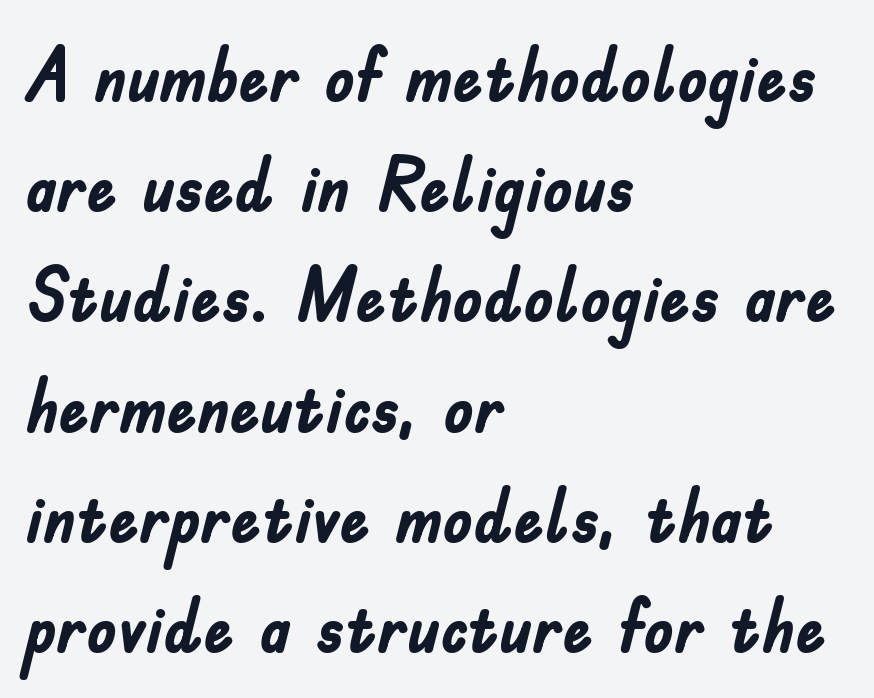
The image shows 75 px semibold, condensed sans-serif type; set left-aligned, normal line spacing (1.47x), normal letter spacing, not underlined; low stroke contrast and a small x-height.
